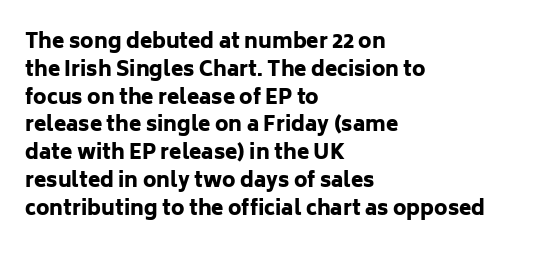
{"italic": "no", "bold": "yes", "underline": "no", "align": "left", "line_spacing": "normal", "line_spacing_ratio": 1.39, "letter_spacing": "normal", "letter_spacing_em": 0.0, "glyph_px": 20}
